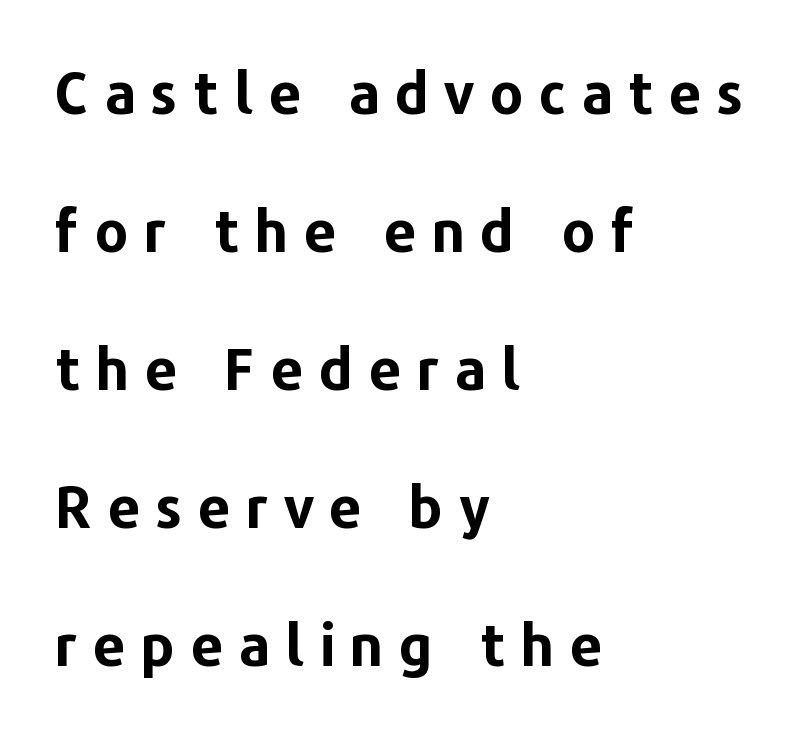
The image shows 58 px bold sans-serif type, upright; set left-aligned, loose line spacing (2.38x), unusually wide letter spacing (+0.26 em), not underlined; low stroke contrast and a medium x-height.
